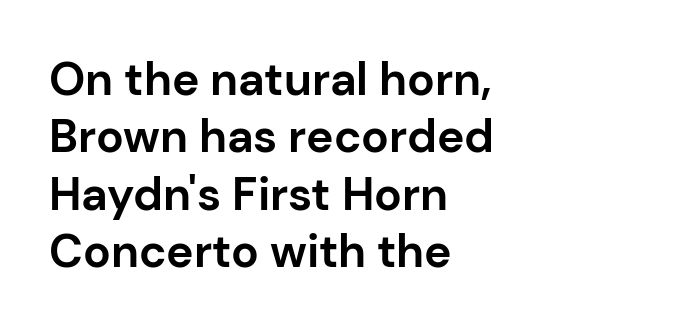
The image shows 46 px bold sans-serif type, upright; set left-aligned, normal line spacing (1.25x), normal letter spacing, not underlined; low stroke contrast and a medium x-height.
